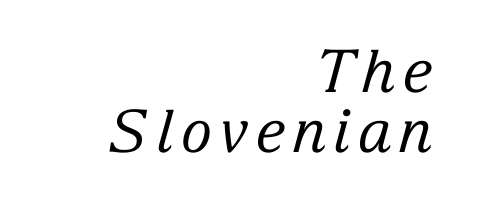
Q: Is the text bold? A: No.
Q: Is the text italic (slanted)? A: Yes, it leans right by about 15 degrees.
Q: Is the typeface a serif or a sans-serif typeface? A: Serif.
Q: Is the text underlined? A: No.
Q: How is the paragraph aligned? A: Right-aligned.
Q: Is the spacing between lines tight, normal or loose? A: Tight.
Q: Width (condensed, normal, or wide)? A: Normal.
Q: Stroke contrast? A: Low.
Q: x-height? A: Medium.
Q: Monospaced? A: No.
